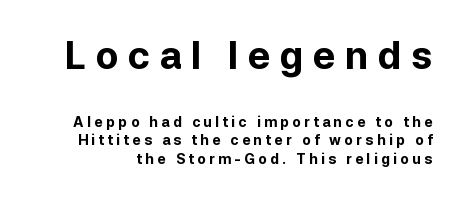
The image shows 38 px bold sans-serif type, upright; set normal line spacing (1.32x), unusually wide letter spacing (+0.24 em), not underlined; the first (top) block is 2.71x larger; low stroke contrast and a medium x-height.
